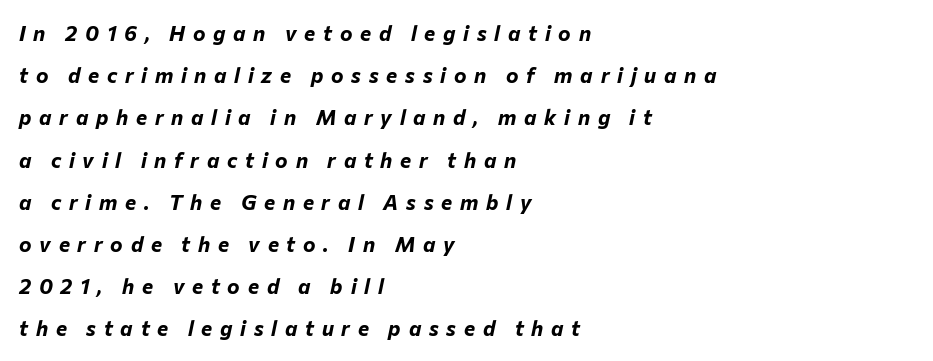
The foot of each line stays bare and open. A typesetter would call this leading open, well beyond the default. Look at the stroke-to-counter ratio: heavy, a bold. The text carries the slant typical of an italic or oblique font. The paragraph has a hard left edge and a soft right edge.
